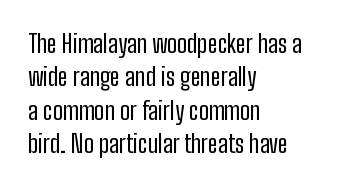
{"italic": "no", "bold": "no", "underline": "no", "align": "left", "line_spacing": "normal", "line_spacing_ratio": 1.34, "letter_spacing": "normal", "letter_spacing_em": 0.0, "glyph_px": 25}
